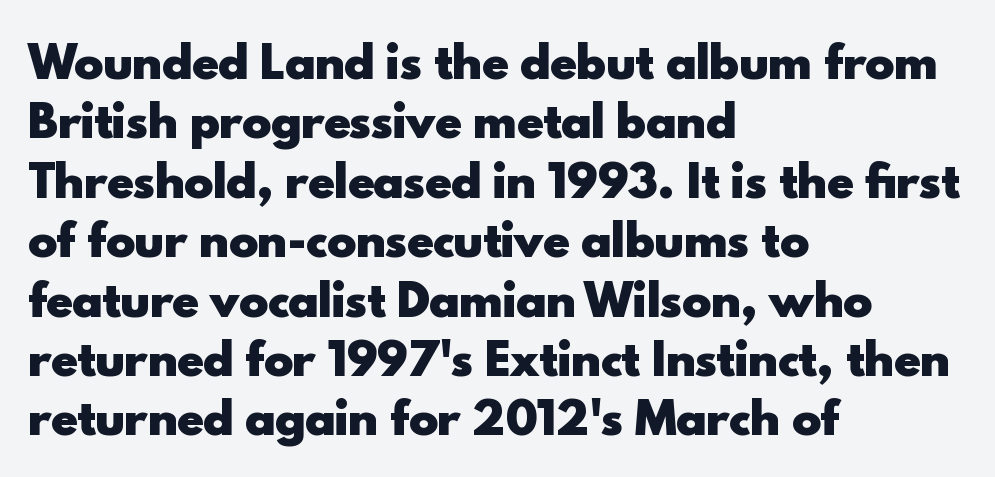
Q: Is the text bold? A: Yes.
Q: Is the text italic (slanted)? A: No, it is upright.
Q: Is the typeface a serif or a sans-serif typeface? A: Sans-serif.
Q: Is the text underlined? A: No.
Q: How is the paragraph aligned? A: Left-aligned.
Q: Is the spacing between letters normal or unusually wide? A: Normal.
Q: Is the spacing between lines tight, normal or loose? A: Normal.
Q: Width (condensed, normal, or wide)? A: Normal.
Q: x-height? A: Small.
Q: Monospaced? A: No.
